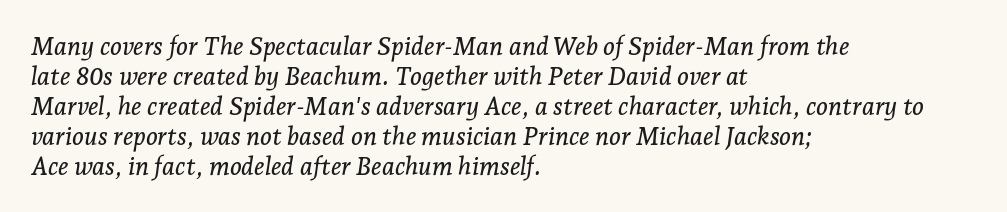
Q: Is the text italic (slanted)? A: Yes, it leans right by about 7 degrees.
Q: Is the text underlined? A: No.
Q: How is the paragraph aligned? A: Left-aligned.
Q: Is the spacing between letters normal or unusually wide? A: Normal.
